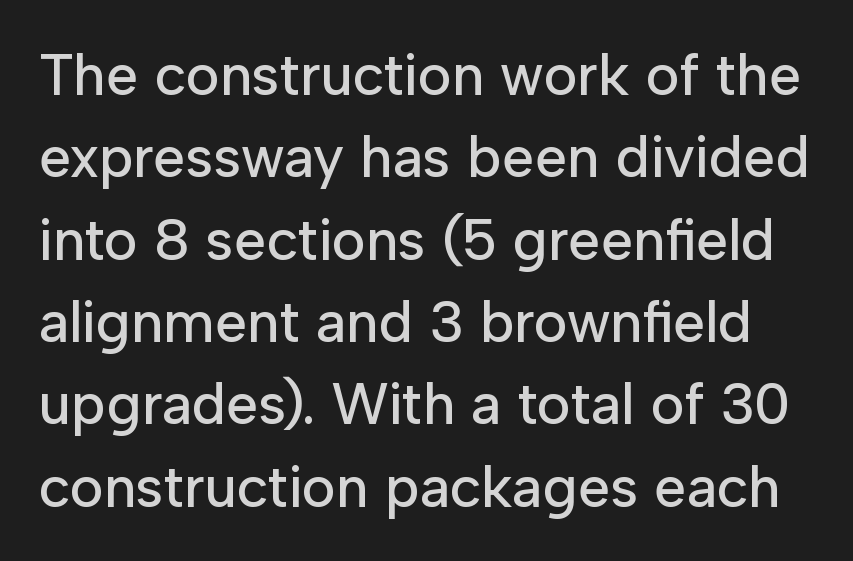
Q: Is the text italic (slanted)? A: No, it is upright.
Q: Is the typeface a serif or a sans-serif typeface? A: Sans-serif.
Q: Is the text underlined? A: No.
Q: Is the spacing between letters normal or unusually wide? A: Normal.
Q: Is the spacing between lines tight, normal or loose? A: Normal.
Q: Width (condensed, normal, or wide)? A: Normal.
Q: Stroke contrast? A: Low.
Q: x-height? A: Medium.
Q: Monospaced? A: No.
